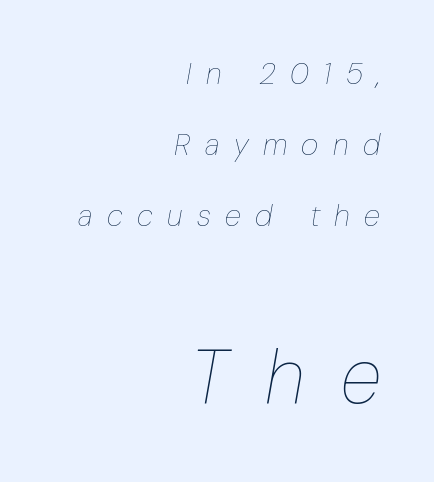
The image shows 76 px thin, condensed type, italic (leaning right); set right-aligned, loose line spacing (2.36x), unusually wide letter spacing (+0.48 em), not underlined; the second (bottom) block is 2.53x larger; low stroke contrast and a medium x-height.
